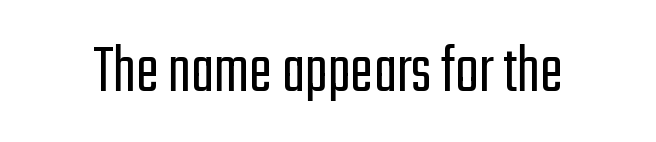
Q: Is the text bold? A: No.
Q: Is the text italic (slanted)? A: No, it is upright.
Q: Is the typeface a serif or a sans-serif typeface? A: Sans-serif.
Q: Is the text underlined? A: No.
Q: Is the spacing between letters normal or unusually wide? A: Normal.
Q: Width (condensed, normal, or wide)? A: Condensed.
Q: Stroke contrast? A: Low.
Q: x-height? A: Medium.
Q: Monospaced? A: No.
